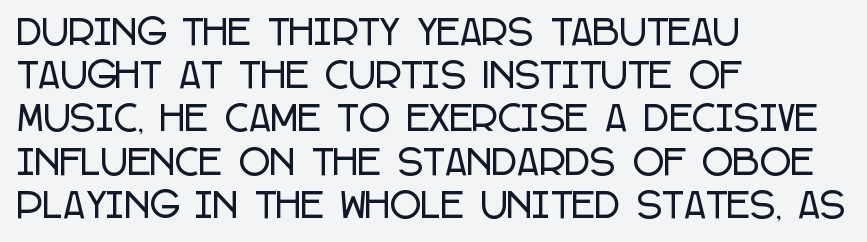
Q: Is the text italic (slanted)? A: No, it is upright.
Q: Is the typeface a serif or a sans-serif typeface? A: Sans-serif.
Q: Is the text underlined? A: No.
Q: How is the paragraph aligned? A: Left-aligned.
Q: Is the spacing between letters normal or unusually wide? A: Normal.
Q: Is the spacing between lines tight, normal or loose? A: Normal.
Q: Width (condensed, normal, or wide)? A: Condensed.
Q: Stroke contrast? A: Low.
Q: x-height? A: Large.
Q: Monospaced? A: No.
